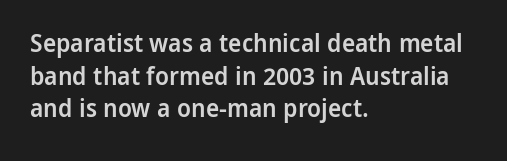
Short and long lines alike share a common starting point at left. Notice how the stems are strictly vertical — no italics here. Default kerning and tracking; the words read as compact shapes. Typesetter's note: demi weight, one step under bold.
